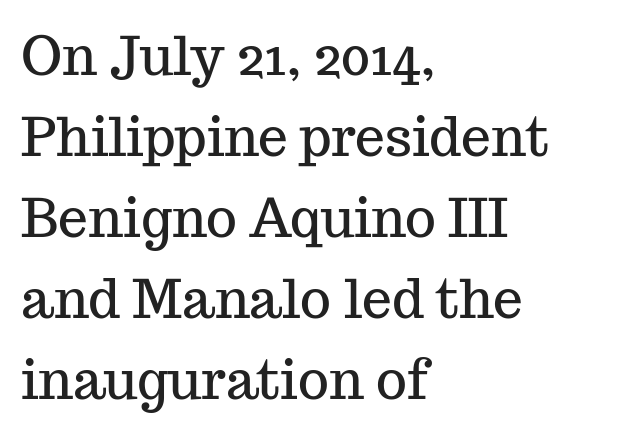
The image shows 53 px serif type, upright; set left-aligned, normal line spacing (1.53x), normal letter spacing, not underlined; medium stroke contrast and a medium x-height.
